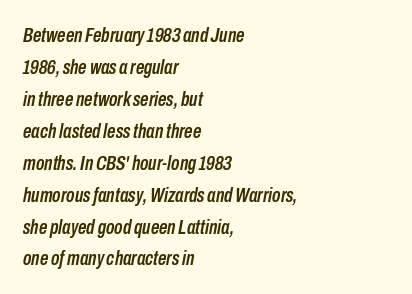
{"italic": "yes", "lean": "right", "slant_degrees": 10, "underline": "no", "align": "left", "line_spacing": "normal", "line_spacing_ratio": 1.52, "letter_spacing": "normal", "letter_spacing_em": 0.0, "glyph_px": 21}
